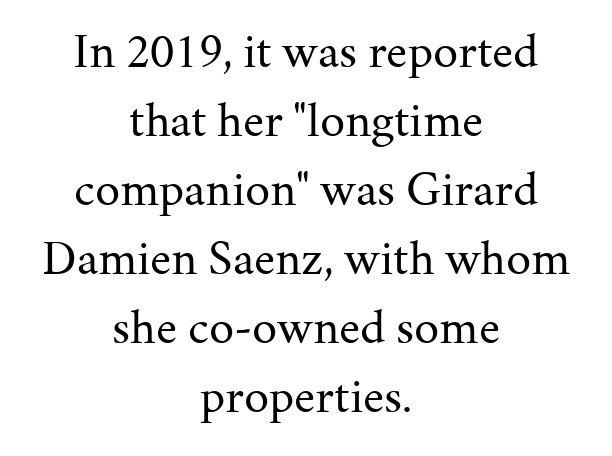
The image shows 50 px regular-weight serif type, upright; set centered, normal line spacing (1.38x), normal letter spacing, not underlined; medium stroke contrast and a medium x-height.
